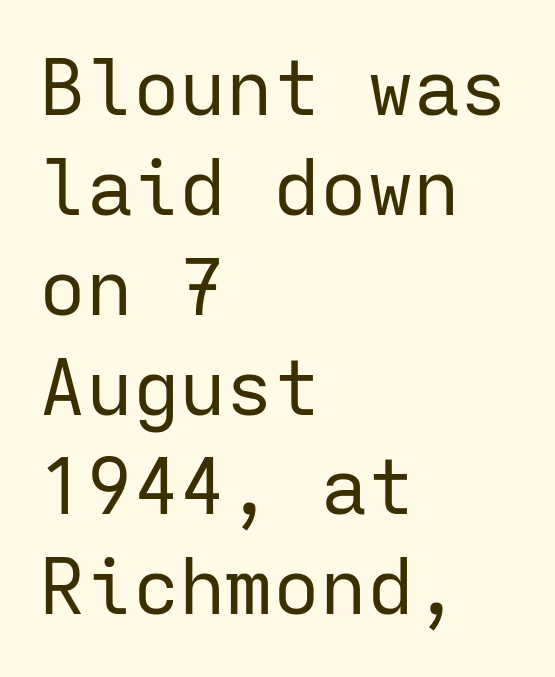
{"serif": "no", "italic": "no", "bold": "no", "weight": "regular", "width": "normal", "stroke_contrast": "low", "x_height": "medium", "monospaced": "yes", "underline": "no", "align": "left", "line_spacing": "normal", "line_spacing_ratio": 1.28, "letter_spacing": "normal", "letter_spacing_em": 0.0, "glyph_px": 78}
